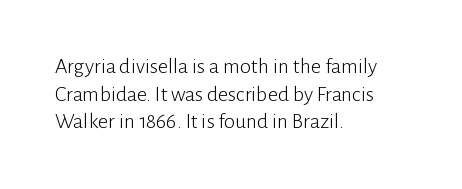
The image shows 22 px text type, upright; set left-aligned, normal line spacing (1.26x), normal letter spacing, not underlined.
